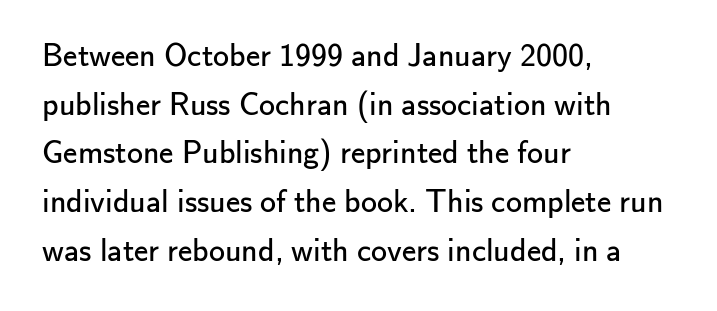
{"serif": "no", "italic": "no", "bold": "no", "weight": "regular", "width": "normal", "stroke_contrast": "low", "x_height": "small", "monospaced": "no", "underline": "no", "align": "left", "line_spacing": "normal", "line_spacing_ratio": 1.52, "letter_spacing": "normal", "letter_spacing_em": 0.0, "glyph_px": 32}
